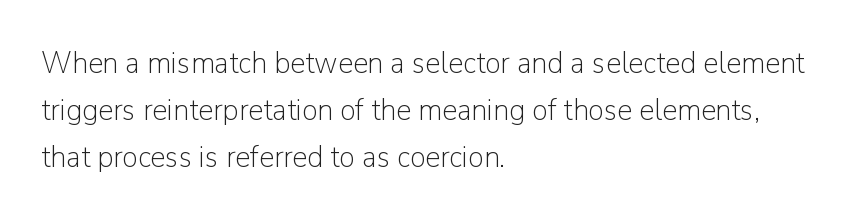
{"serif": "no", "italic": "no", "bold": "no", "weight": "light", "width": "normal", "stroke_contrast": "low", "x_height": "medium", "monospaced": "no", "underline": "no", "align": "left", "line_spacing": "normal", "line_spacing_ratio": 1.52, "letter_spacing": "normal", "letter_spacing_em": 0.0, "glyph_px": 31}
